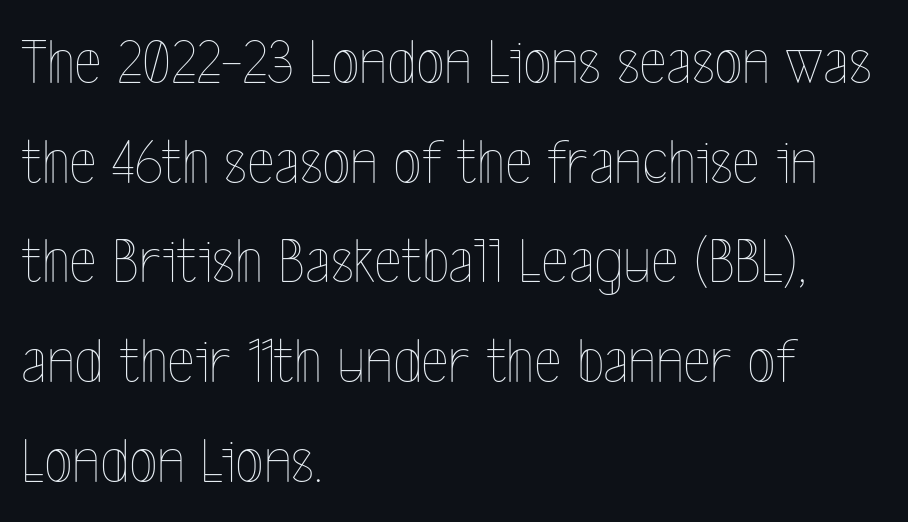
The image shows 66 px thin, condensed type, upright; set left-aligned, normal line spacing (1.51x), normal letter spacing, not underlined; a medium x-height.
